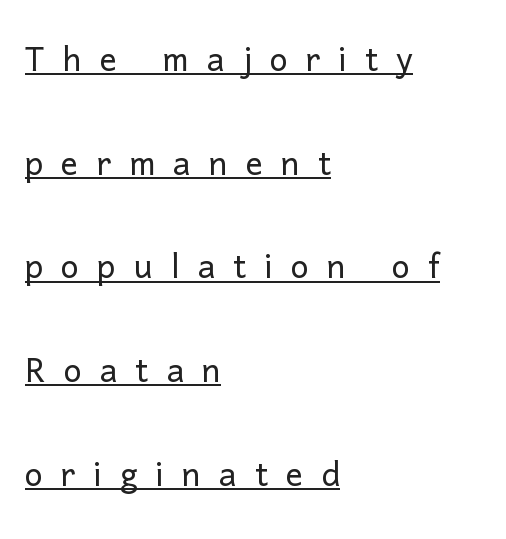
The image shows 43 px light sans-serif type, upright; set left-aligned, loose line spacing (2.41x), unusually wide letter spacing (+0.42 em), underlined; low stroke contrast and a medium x-height.
